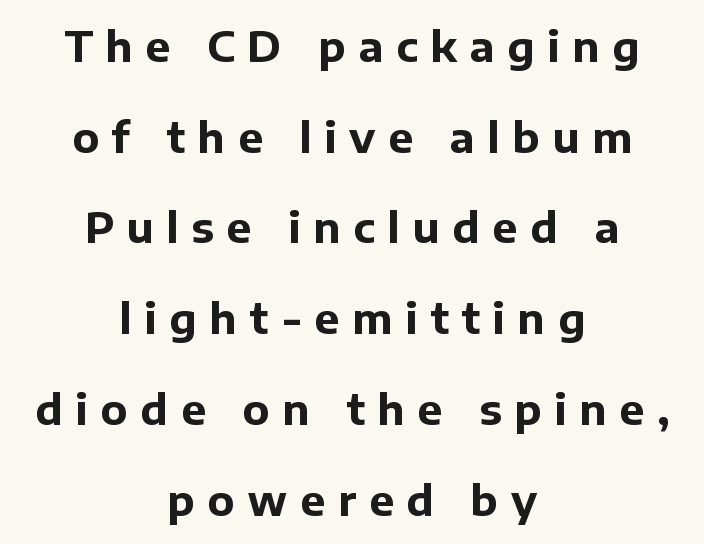
The image shows 42 px bold sans-serif type, upright; set centered, loose line spacing (2.16x), unusually wide letter spacing (+0.3 em), not underlined; low stroke contrast and a medium x-height.
